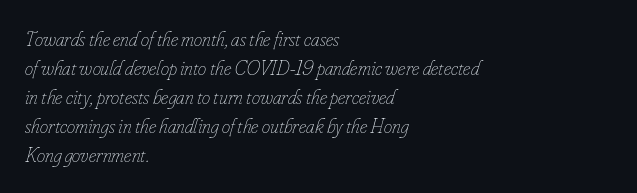
The image shows 21 px text type, italic (leaning right); set left-aligned, normal line spacing (1.38x), normal letter spacing, not underlined.
